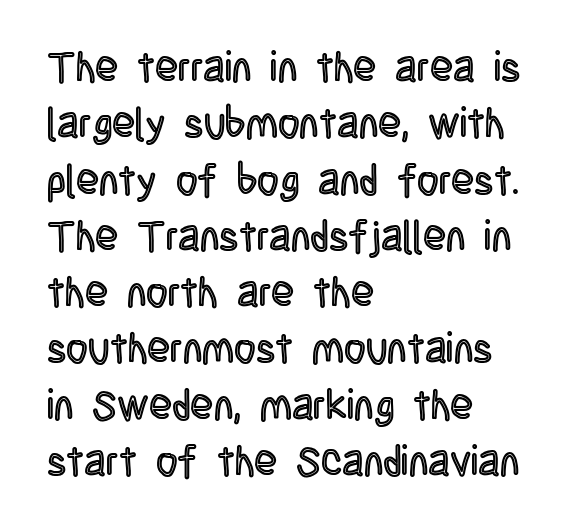
The zone under the glyphs is completely vacant. In CSS terms this would be text-align: left. A typesetter would call this zero additional tracking. Regular leading. Nope, not italic — everything's standing straight. The rendering uses natural spacing where letterforms have individual widths.
